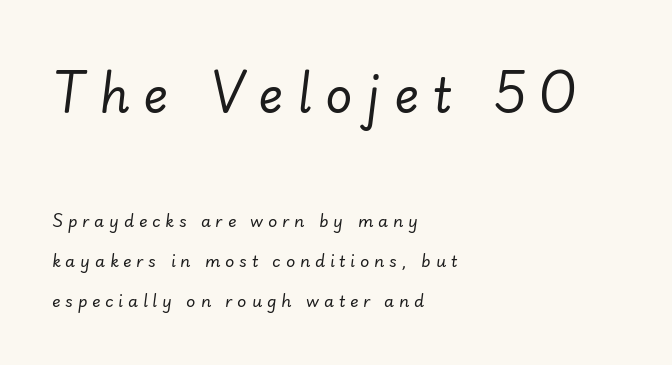
Q: Is the text bold? A: No.
Q: Is the text italic (slanted)? A: Yes, it leans right by about 7 degrees.
Q: Is the text underlined? A: No.
Q: How is the paragraph aligned? A: Left-aligned.
Q: Is the spacing between letters normal or unusually wide? A: Unusually wide.
Q: Is the spacing between lines tight, normal or loose? A: Loose.
Q: Which block of text is set in a larger size, the first (top) or the second (bottom)? A: The first (top) one.
Q: Width (condensed, normal, or wide)? A: Normal.
Q: Stroke contrast? A: Low.
Q: x-height? A: Small.
Q: Monospaced? A: No.
